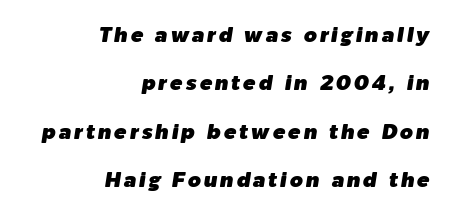
The specimen reads as italic at a glance. Plain, unruled lines of type. Loosely led — the rows are spread out. The typesetter chose a ragged-left arrangement here.
